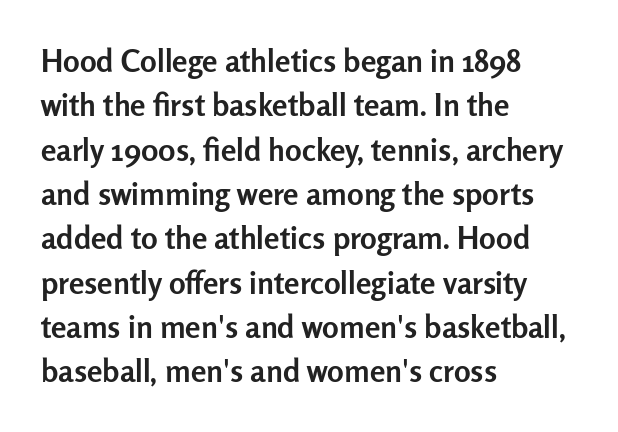
Q: Is the text bold? A: Yes.
Q: Is the text italic (slanted)? A: No, it is upright.
Q: Is the typeface a serif or a sans-serif typeface? A: Sans-serif.
Q: Is the text underlined? A: No.
Q: How is the paragraph aligned? A: Left-aligned.
Q: Is the spacing between letters normal or unusually wide? A: Normal.
Q: Is the spacing between lines tight, normal or loose? A: Normal.
Q: Width (condensed, normal, or wide)? A: Normal.
Q: Stroke contrast? A: Low.
Q: x-height? A: Medium.
Q: Monospaced? A: No.
